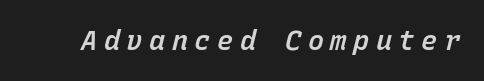
Q: Is the text bold? A: Semi-bold.
Q: Is the text italic (slanted)? A: Yes, it leans right by about 15 degrees.
Q: Is the text underlined? A: No.
Q: Is the spacing between letters normal or unusually wide? A: Unusually wide.
